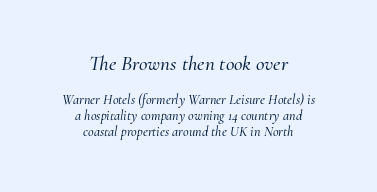
{"italic": "yes", "lean": "right", "slant_degrees": 10, "underline": "no", "align": "center", "line_spacing": "tight", "line_spacing_ratio": 1.15, "letter_spacing": "normal", "letter_spacing_em": 0.0, "larger_block": "first", "size_ratio": 1.5, "glyph_px": 21}
